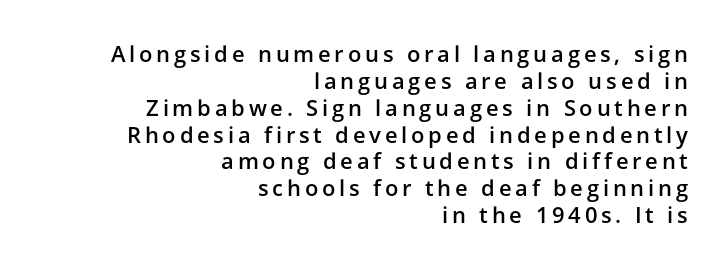
{"italic": "no", "bold": "semi", "underline": "no", "align": "right", "line_spacing_ratio": 1.22, "glyph_px": 22}
